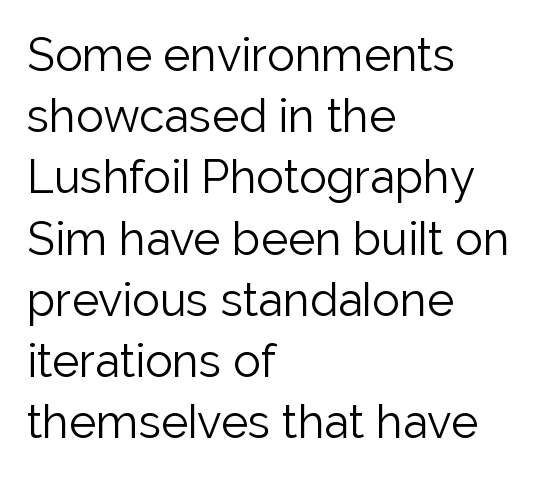
{"serif": "no", "italic": "no", "bold": "no", "weight": "light", "width": "normal", "stroke_contrast": "low", "x_height": "medium", "monospaced": "no", "underline": "no", "align": "left", "line_spacing": "normal", "line_spacing_ratio": 1.33, "letter_spacing": "normal", "letter_spacing_em": 0.0, "glyph_px": 46}
